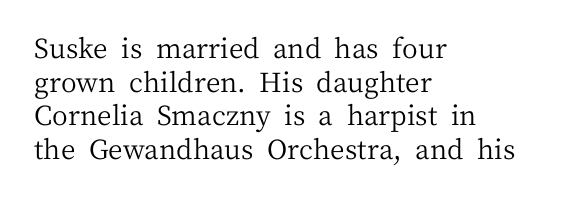
Q: Is the text bold? A: No.
Q: Is the text italic (slanted)? A: No, it is upright.
Q: Is the text underlined? A: No.
Q: How is the paragraph aligned? A: Left-aligned.
Q: Is the spacing between letters normal or unusually wide? A: Normal.
Q: Is the spacing between lines tight, normal or loose? A: Normal.
